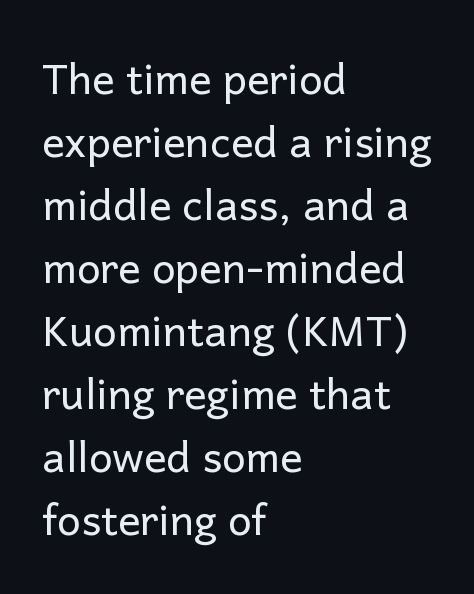
The letterforms sit at book weight or below. The paragraph shown leans on its left margin. Caption: standard tracking, unaltered. Upright lettering throughout. You can tell from the bare stems that sans-serif type was used. Lines of text with bare space underneath.
